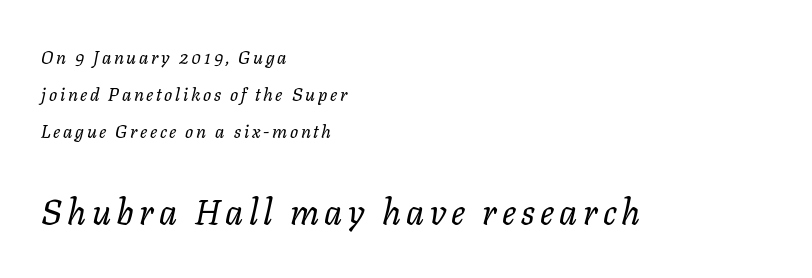
Q: Is the text bold? A: No.
Q: Is the text italic (slanted)? A: Yes, it leans right by about 11 degrees.
Q: Is the text underlined? A: No.
Q: How is the paragraph aligned? A: Left-aligned.
Q: Is the spacing between lines tight, normal or loose? A: Loose.
Q: Which block of text is set in a larger size, the first (top) or the second (bottom)? A: The second (bottom) one.
Q: Width (condensed, normal, or wide)? A: Normal.
Q: Stroke contrast? A: Low.
Q: x-height? A: Medium.
Q: Monospaced? A: No.
